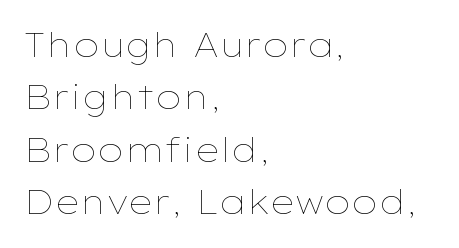
The image shows 33 px thin, wide type, upright; set left-aligned, normal line spacing (1.59x), normal letter spacing, not underlined; low stroke contrast and a medium x-height.
